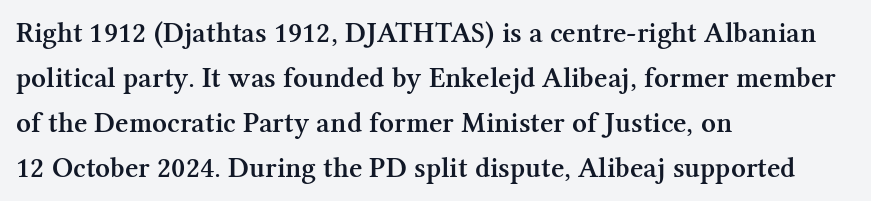
Q: Is the text bold? A: Semi-bold.
Q: Is the text italic (slanted)? A: No, it is upright.
Q: Is the typeface a serif or a sans-serif typeface? A: Serif.
Q: Is the text underlined? A: No.
Q: How is the paragraph aligned? A: Left-aligned.
Q: Is the spacing between letters normal or unusually wide? A: Normal.
Q: Is the spacing between lines tight, normal or loose? A: Normal.
Q: Width (condensed, normal, or wide)? A: Normal.
Q: Stroke contrast? A: Medium.
Q: x-height? A: Medium.
Q: Monospaced? A: No.
